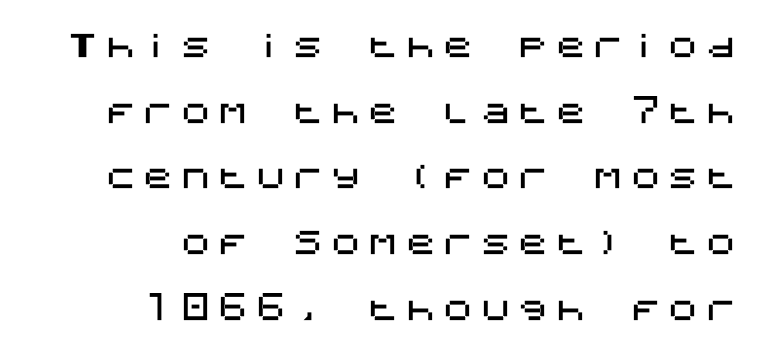
Q: Is the text italic (slanted)? A: No, it is upright.
Q: Is the typeface a serif or a sans-serif typeface? A: Sans-serif.
Q: Is the text underlined? A: No.
Q: How is the paragraph aligned? A: Right-aligned.
Q: Is the spacing between letters normal or unusually wide? A: Unusually wide.
Q: Is the spacing between lines tight, normal or loose? A: Loose.
Q: Width (condensed, normal, or wide)? A: Normal.
Q: Stroke contrast? A: Medium.
Q: x-height? A: Large.
